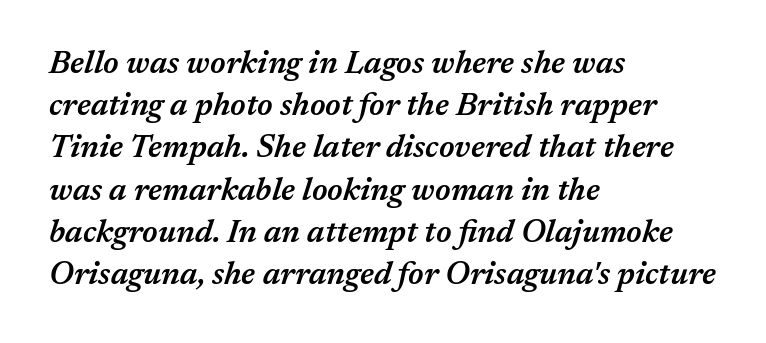
Note the varied advance widths — an 'i' is clearly narrower than an 'm'. Is the block centered? No — it sits flush against the left margin. Baseline-to-baseline distance is the conventional proportion of letter height. The letters are semibold — heavier than regular but short of a full bold. Default kerning and tracking; the words read as compact shapes. The font's italic variant was chosen for this text.
